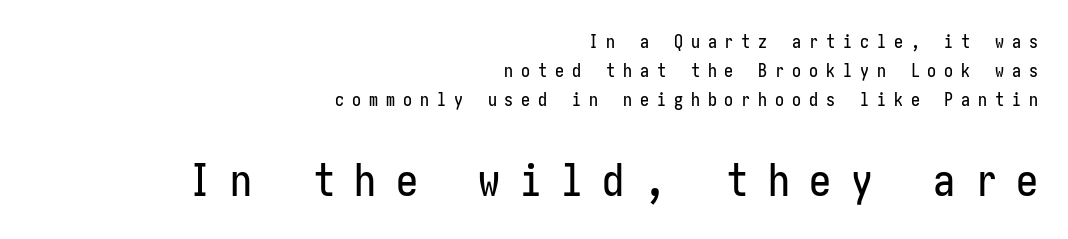
The image shows 44 px condensed sans-serif type, upright; set right-aligned, normal line spacing (1.62x), unusually wide letter spacing (+0.44 em), not underlined; the second (bottom) block is 2.44x larger; low stroke contrast and a medium x-height.
